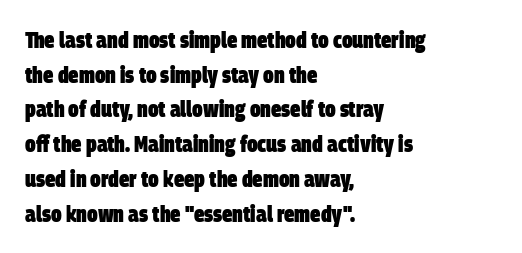
The image shows 23 px bold type; set left-aligned, normal line spacing (1.51x), normal letter spacing, not underlined.
